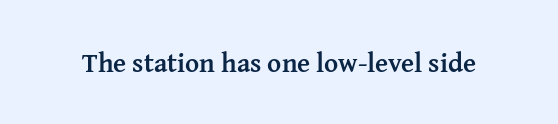
What stands out about the letter spacing? Nothing — it is the standard amount. No italicization has been applied; the sample stays upright. The gap between lines stays unmarked. Thick stems and heavy bowls — unmistakably bold.
